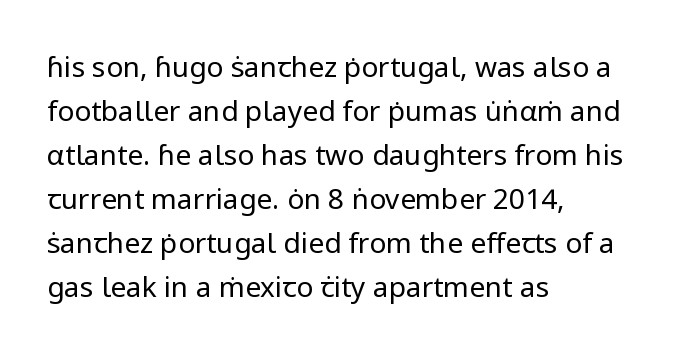
The image shows 28 px regular-weight sans-serif type, upright; set left-aligned, normal line spacing (1.57x), normal letter spacing, not underlined; low stroke contrast and a medium x-height.
